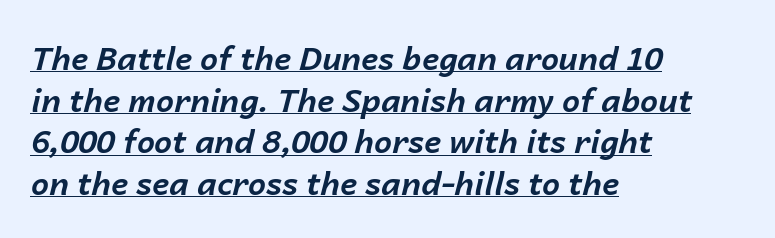
{"italic": "yes", "lean": "right", "slant_degrees": 14, "bold": "yes", "weight": "bold", "width": "normal", "stroke_contrast": "low", "x_height": "medium", "monospaced": "no", "underline": "yes", "align": "left", "line_spacing": "normal", "line_spacing_ratio": 1.3, "letter_spacing": "normal", "letter_spacing_em": 0.0, "glyph_px": 32}
